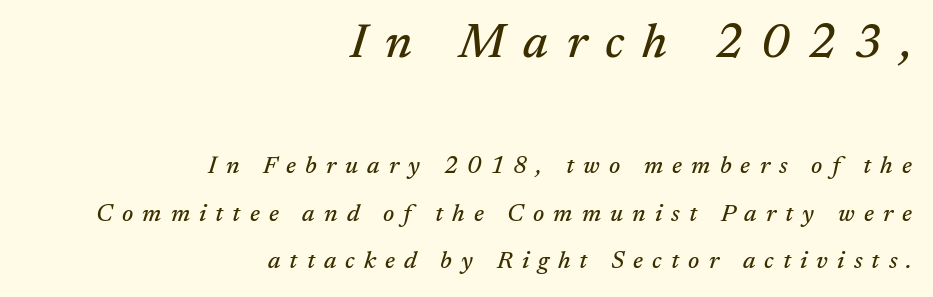
A great deal of white space separates one row of letters from the next. Notice how the passage keeps a crisp vertical edge on the right only. Tracking here is generous; glyphs stand well apart from one another. It's the slanting kind of type. Look at the glyph heights: the upper group is clearly the bigger setting. A typesetter would call this proportional, since set widths differ per character.
